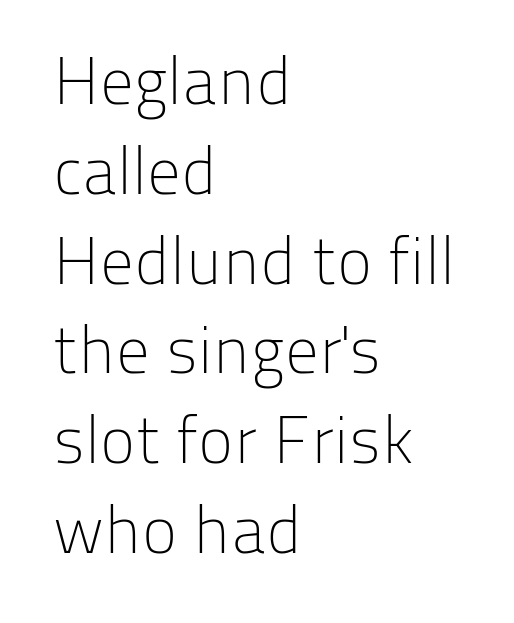
The cut favours lightness, reaching ordinary text weight at its darkest. When letters stand straight like this, we call the style roman or upright. Here the glyphs are tracked normally, forming tight word shapes. Note: no serifs on the glyphs. Compared with typical paragraphs, the rows here are spaced about the same.
